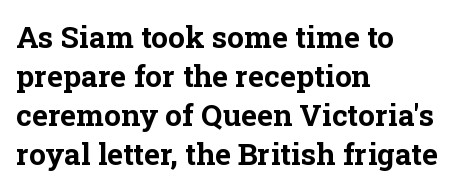
You could not count columns in this text — the font is proportionally spaced. Does extra space separate the letters? No, they use regular spacing. A bare baseline throughout the passage. Is there much room between lines? A standard amount, neither cramped nor airy.
